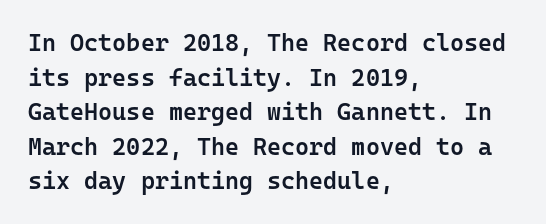
Q: Is the text bold? A: Semi-bold.
Q: Is the text italic (slanted)? A: No, it is upright.
Q: Is the text underlined? A: No.
Q: How is the paragraph aligned? A: Left-aligned.
Q: Is the spacing between letters normal or unusually wide? A: Normal.
Q: Is the spacing between lines tight, normal or loose? A: Normal.
